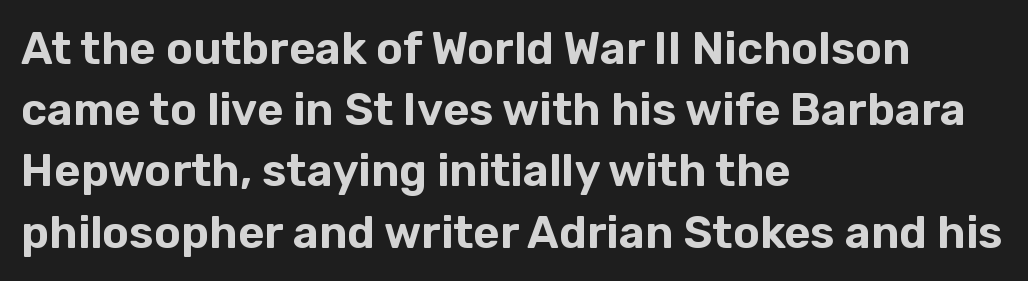
{"serif": "no", "italic": "no", "width": "normal", "stroke_contrast": "low", "x_height": "medium", "monospaced": "no", "underline": "no", "align": "left", "line_spacing": "normal", "line_spacing_ratio": 1.36, "letter_spacing": "normal", "letter_spacing_em": 0.0, "glyph_px": 45}
